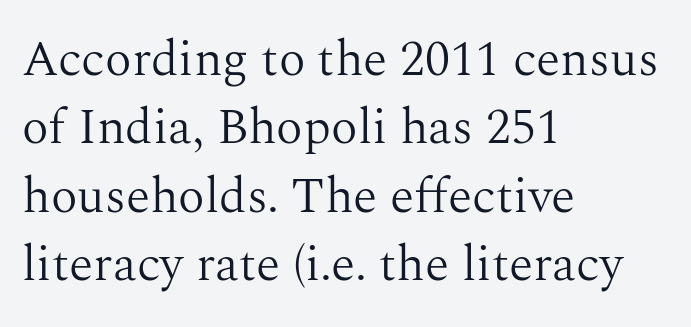
{"serif": "yes", "italic": "no", "bold": "no", "weight": "light", "width": "normal", "stroke_contrast": "medium", "x_height": "medium", "monospaced": "no", "underline": "no", "align": "left", "line_spacing": "normal", "line_spacing_ratio": 1.37, "letter_spacing": "normal", "letter_spacing_em": 0.0, "glyph_px": 50}
